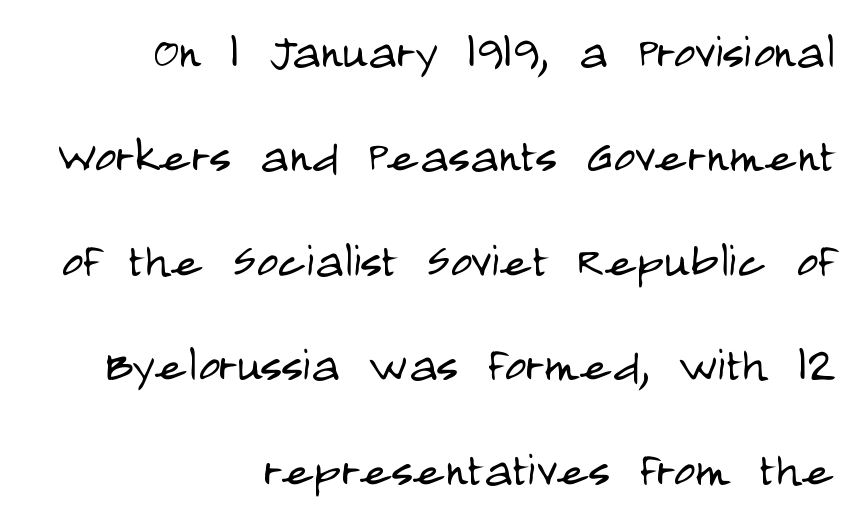
Check the space under the baseline: it is left empty. Spacing verdict: proportional, widths tailored to each character. Regarding serifs, this sample does without them. Honestly, the letter spacing is just normal — you wouldn't notice it. Unbolded letterforms with no extra heft. Line endings align vertically; line beginnings do not.
